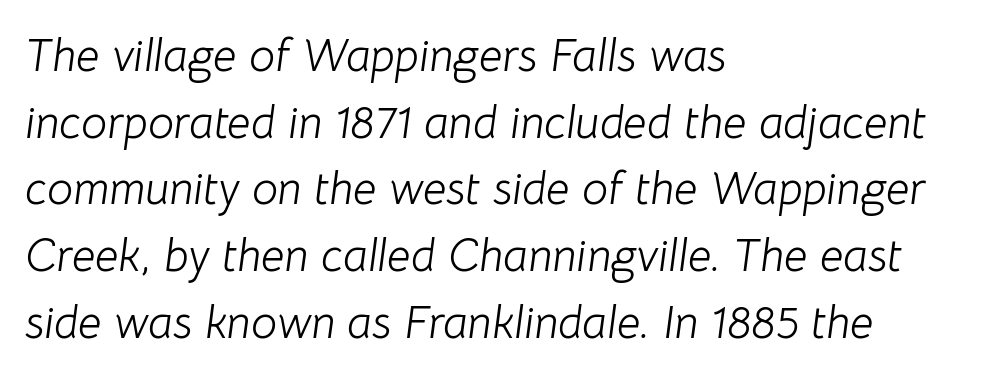
{"italic": "yes", "lean": "right", "slant_degrees": 8, "bold": "no", "weight": "light", "width": "normal", "stroke_contrast": "low", "x_height": "medium", "monospaced": "no", "underline": "no", "align": "left", "line_spacing": "normal", "line_spacing_ratio": 1.45, "letter_spacing": "normal", "letter_spacing_em": 0.0, "glyph_px": 46}
